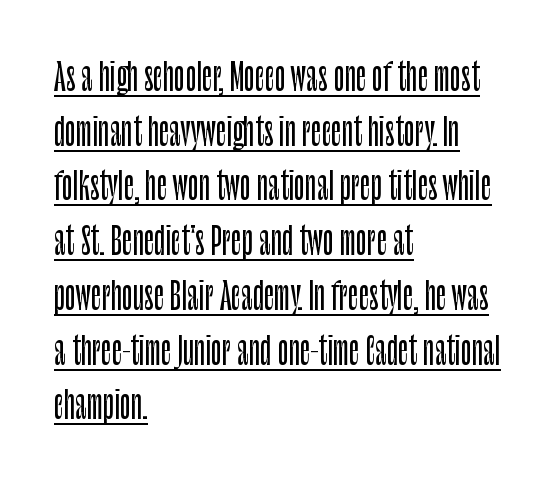
The image shows 36 px condensed sans-serif type, upright; set left-aligned, normal line spacing (1.52x), normal letter spacing, underlined; low stroke contrast and a large x-height.
